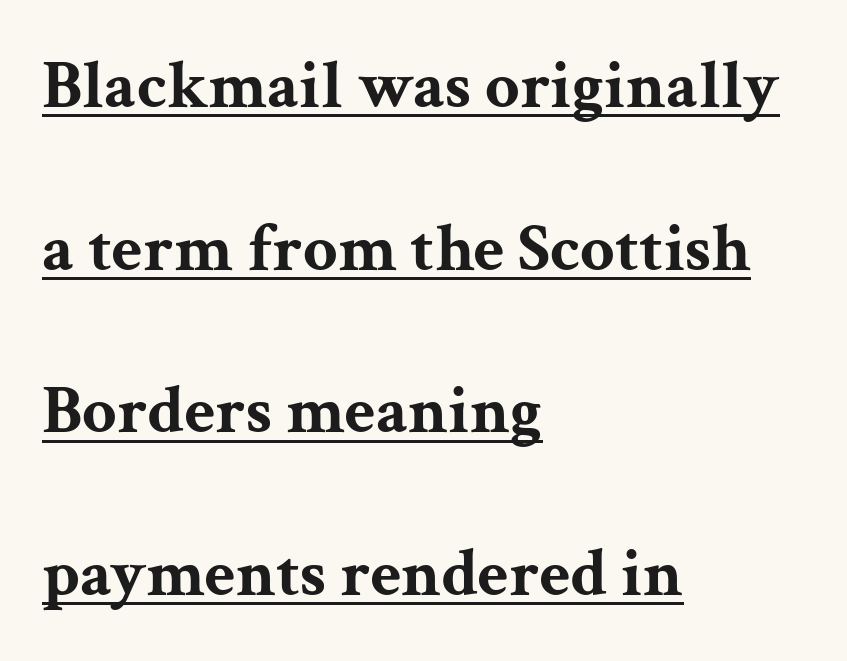
Every character sits straight up, as roman type does. Its strokes are broad and dark, the hallmark of bold type. Line spacing here is loose. The text block is weighted toward the left margin, trailing off unevenly rightward.
